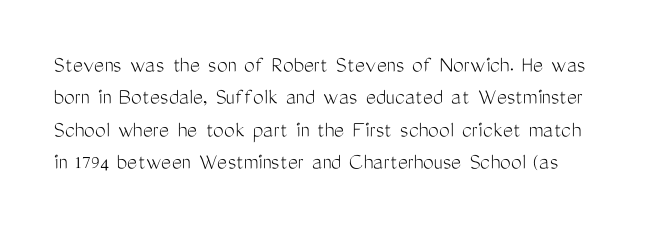
When letters stand straight like this, we call the style roman or upright. Between one letter and the next there's only the usual sliver of space. Summary of vertical rhythm: regular, with standard interline spacing. Glance below the letters and you will spot only blank space. No chunkiness to these letters — they're not bold.
